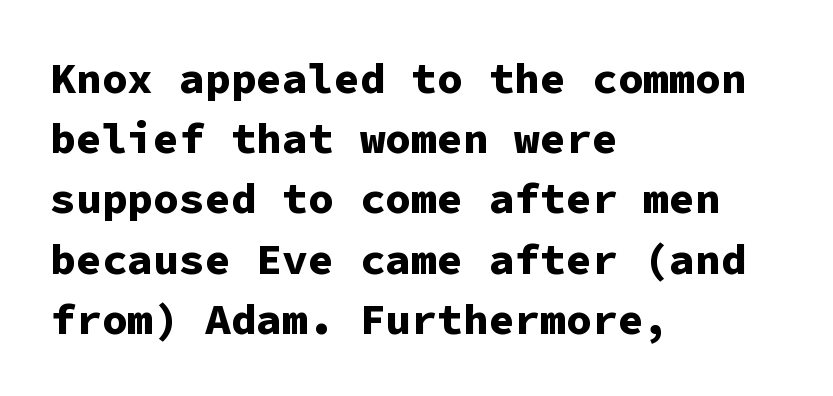
{"serif": "no", "italic": "no", "bold": "yes", "weight": "bold", "width": "normal", "stroke_contrast": "low", "x_height": "medium", "monospaced": "yes", "underline": "no", "align": "left", "line_spacing": "normal", "line_spacing_ratio": 1.4, "letter_spacing": "normal", "letter_spacing_em": 0.0, "glyph_px": 43}
